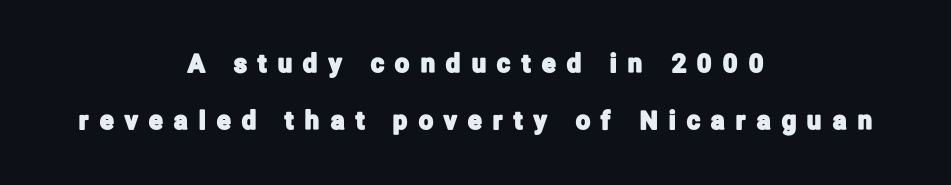
Designer's note — italics off, roman on. A bare baseline throughout the passage. The passage shown has open, widely tracked lettering throughout. How would I describe the line gaps? Wide and relaxed. Where is the straight margin? There isn't one; the lines are centered.
